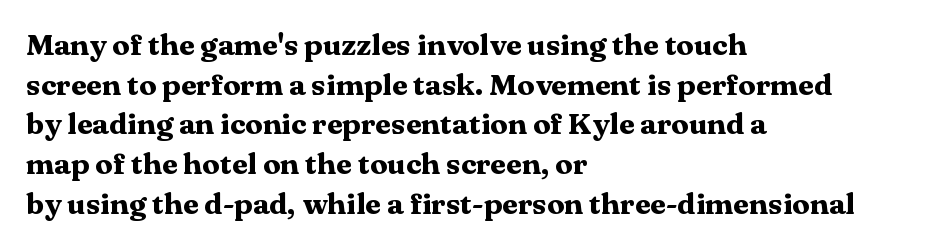
Leading matches the norm, producing a regular column. Compared with typical body copy, the letter spacing here is the same. Letters rest on an invisible, unmarked baseline. Proportional: the letters do not fall into vertical columns. Does the copy run flush right? No — it runs flush left.
